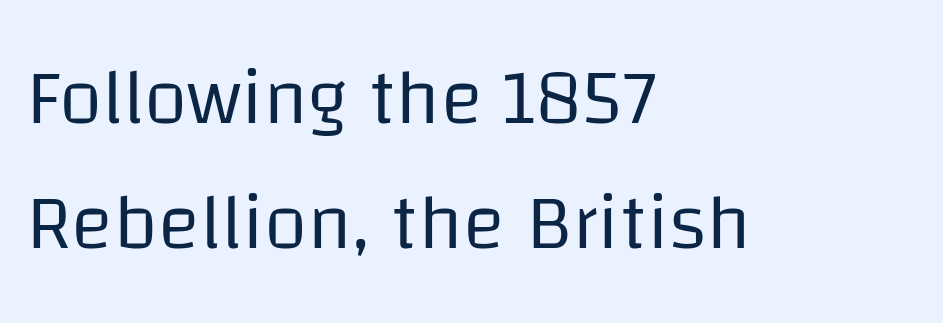
{"serif": "no", "italic": "no", "bold": "no", "weight": "regular", "width": "normal", "stroke_contrast": "low", "x_height": "large", "monospaced": "no", "underline": "no", "align": "left", "line_spacing": "normal", "line_spacing_ratio": 1.58, "letter_spacing": "normal", "letter_spacing_em": 0.0, "glyph_px": 79}
